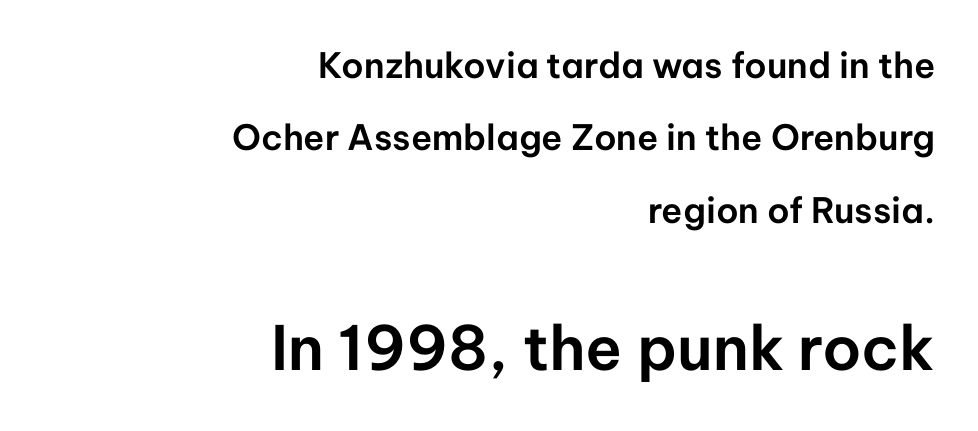
There is no visible air inserted between adjacent glyphs. Lines of text with bare space underneath. This is the regular roman posture of the typeface. Stroke terminals: plain, sans-serif. A flush-right, rag-left setting is used for this passage. Leading: increased.
